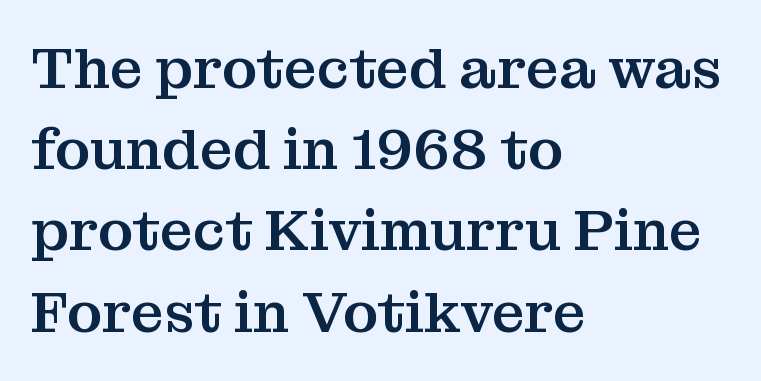
Q: Is the text italic (slanted)? A: No, it is upright.
Q: Is the typeface a serif or a sans-serif typeface? A: Serif.
Q: Is the text underlined? A: No.
Q: How is the paragraph aligned? A: Left-aligned.
Q: Is the spacing between letters normal or unusually wide? A: Normal.
Q: Is the spacing between lines tight, normal or loose? A: Normal.
Q: Width (condensed, normal, or wide)? A: Normal.
Q: Stroke contrast? A: Medium.
Q: x-height? A: Medium.
Q: Monospaced? A: No.
